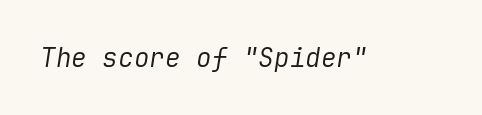
{"italic": "yes", "lean": "right", "slant_degrees": 9, "bold": "no", "underline": "no", "letter_spacing": "normal", "letter_spacing_em": 0.0, "glyph_px": 26}
